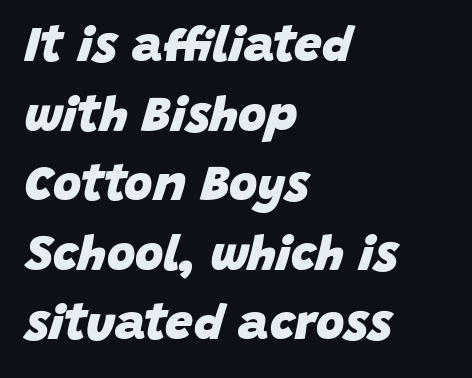
{"italic": "yes", "lean": "right", "slant_degrees": 15, "bold": "yes", "weight": "heavy", "width": "normal", "stroke_contrast": "low", "x_height": "large", "monospaced": "no", "underline": "no", "align": "left", "line_spacing": "normal", "line_spacing_ratio": 1.42, "letter_spacing": "normal", "letter_spacing_em": 0.0, "glyph_px": 49}
